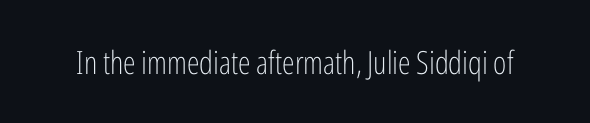
The image shows 32 px light, condensed sans-serif type, upright; set normal letter spacing, not underlined; low stroke contrast and a medium x-height.
